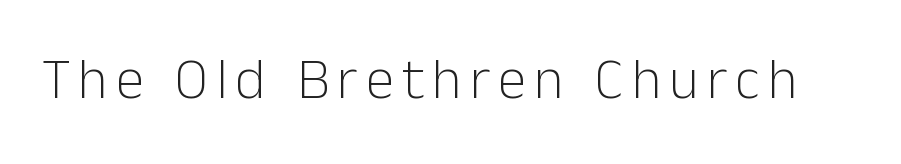
The image shows 58 px light sans-serif type, upright; set not underlined; low stroke contrast and a medium x-height.
